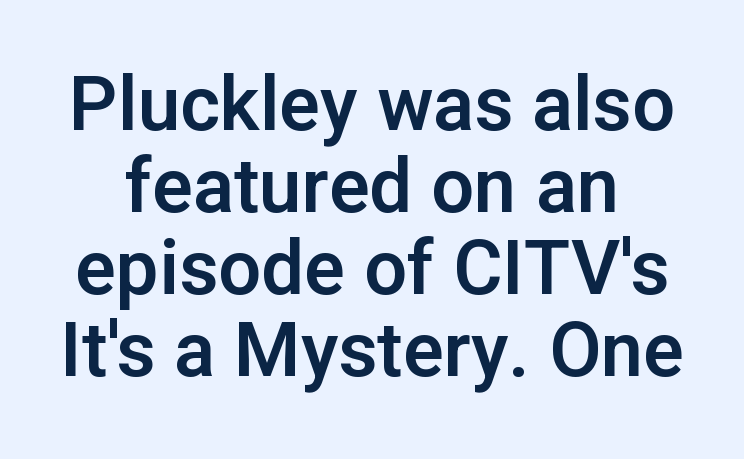
Q: Is the text italic (slanted)? A: No, it is upright.
Q: Is the typeface a serif or a sans-serif typeface? A: Sans-serif.
Q: Is the text underlined? A: No.
Q: Is the spacing between letters normal or unusually wide? A: Normal.
Q: Is the spacing between lines tight, normal or loose? A: Tight.
Q: Width (condensed, normal, or wide)? A: Normal.
Q: Stroke contrast? A: Low.
Q: x-height? A: Medium.
Q: Monospaced? A: No.
